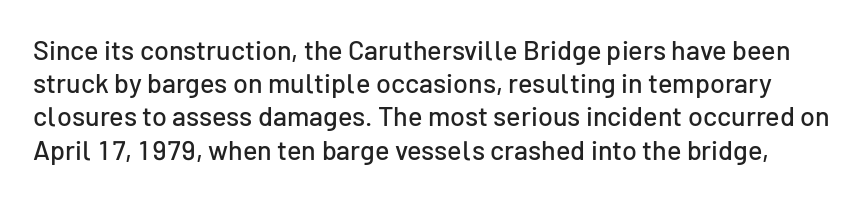
The image shows 27 px text type, upright; set line spacing 1.23x, normal letter spacing, not underlined.
